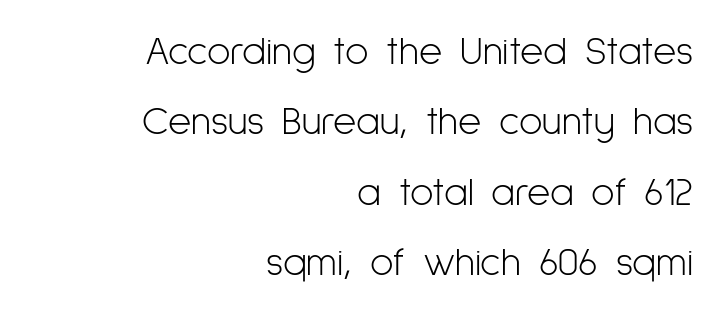
The image shows 40 px light, condensed sans-serif type, upright; set right-aligned, line spacing 1.76x, normal letter spacing, not underlined; low stroke contrast and a medium x-height.
